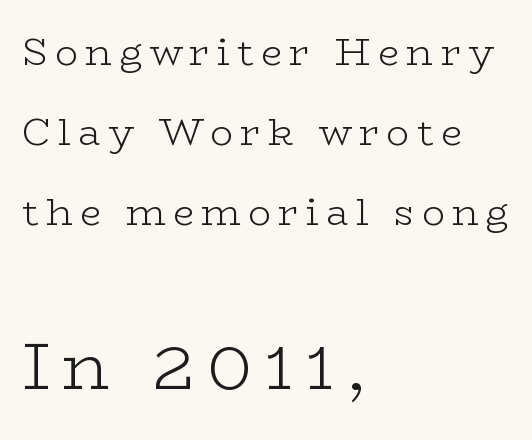
{"serif": "yes", "italic": "no", "bold": "no", "weight": "light", "width": "wide", "stroke_contrast": "low", "x_height": "medium", "monospaced": "no", "underline": "no", "align": "left", "line_spacing": "loose", "line_spacing_ratio": 2.1, "larger_block": "second", "size_ratio": 1.74, "glyph_px": 66}
